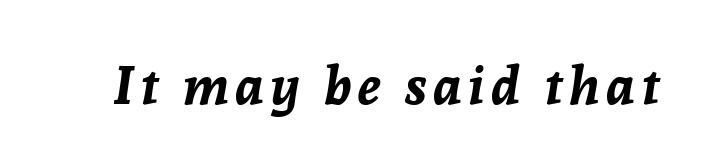
The face used here is proportionally spaced, like ordinary book or web type. Underline: absent. The glyphs have the mass of a bold cut. The glyphs look as if they've been sheared to an angle.
